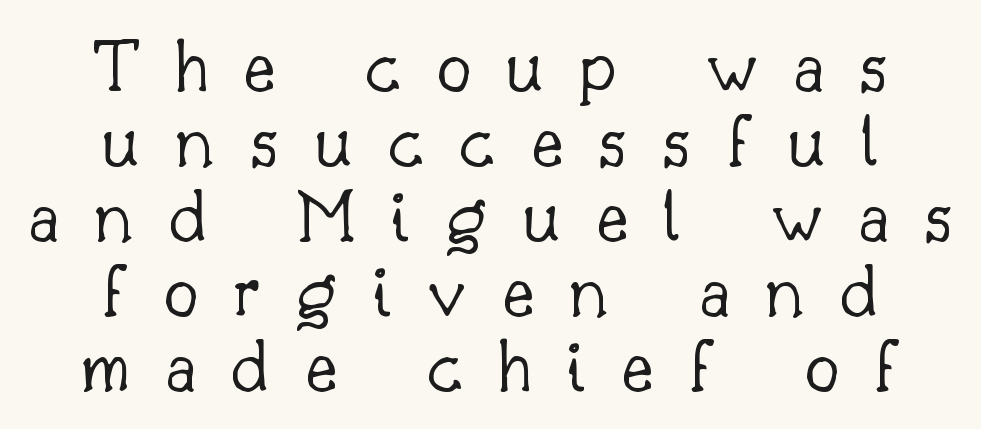
The image shows 78 px light type, upright; set centered, tight line spacing (0.96x), unusually wide letter spacing (+0.45 em), not underlined; low stroke contrast and a small x-height.
